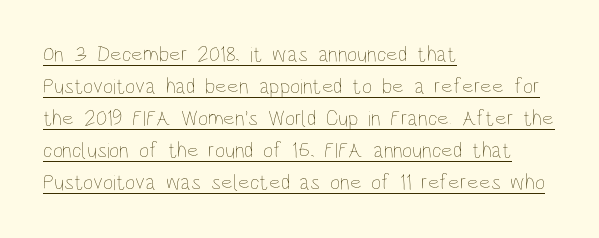
Q: Is the text bold? A: No.
Q: Is the text italic (slanted)? A: No, it is upright.
Q: Is the text underlined? A: Yes.
Q: How is the paragraph aligned? A: Left-aligned.
Q: Is the spacing between letters normal or unusually wide? A: Normal.
Q: Is the spacing between lines tight, normal or loose? A: Normal.
